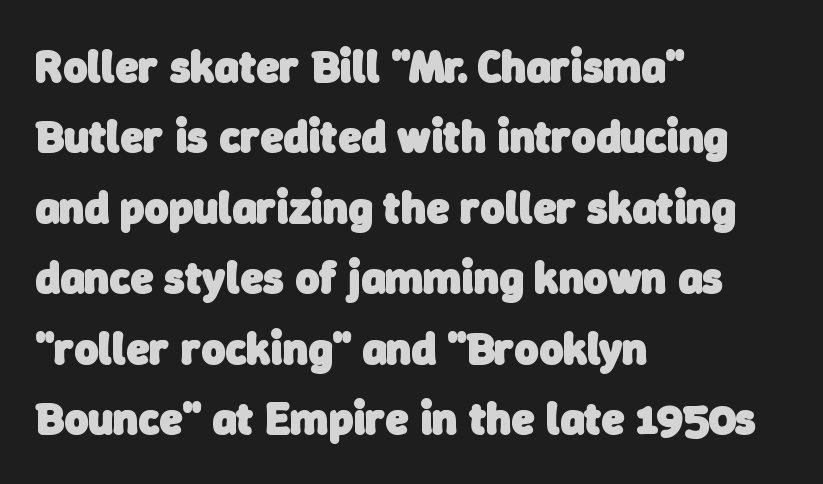
{"serif": "no", "bold": "yes", "weight": "heavy", "width": "normal", "stroke_contrast": "low", "x_height": "medium", "monospaced": "no", "underline": "no", "align": "left", "line_spacing": "normal", "line_spacing_ratio": 1.53, "letter_spacing": "normal", "letter_spacing_em": 0.0, "glyph_px": 46}
